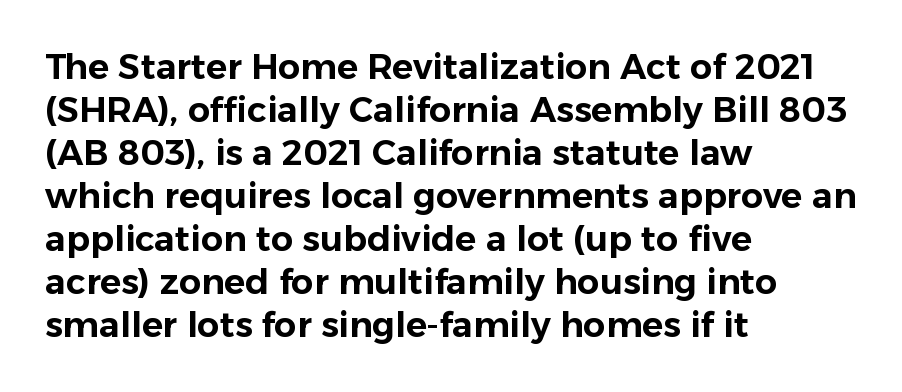
The passage shown is not underscored anywhere. Letter spacing: default. This rendering employs a face without finishing strokes, i.e., a sans-serif. Casual observation: everything's shoved over to the left. Every character sits straight up, as roman type does. Spacing verdict: proportional, widths tailored to each character.
